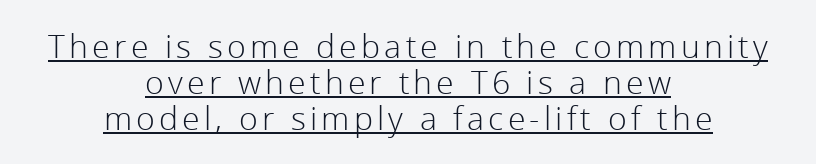
Every word sits above its own underline. Vertical strokes here are truly vertical. Spacing verdict: proportional, widths tailored to each character. The passage shown is typeset with a sans-serif family. Students, observe: this is what under-led, compact text looks like.
